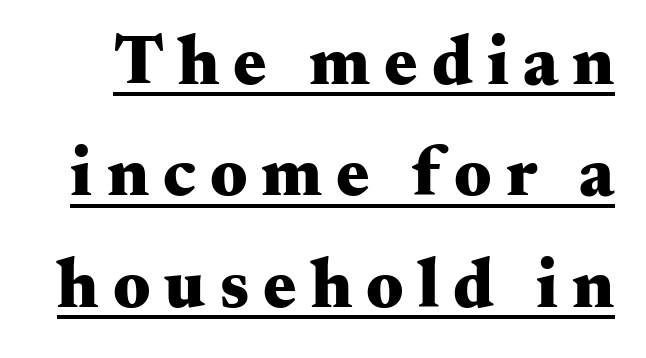
Observe the wide spacing: letters keep a clear distance from each other. The specimen includes a rule beneath the text block's lines. How heavy is the stroke? Heavy — this is a bold. Think of a printed novel: that variable character pitch is what you see here.
